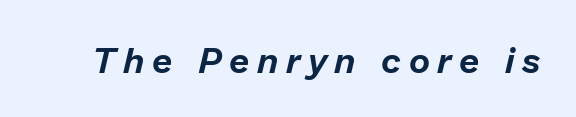
Q: Is the text italic (slanted)? A: Yes, it leans right by about 13 degrees.
Q: Is the text underlined? A: No.
Q: Is the spacing between letters normal or unusually wide? A: Unusually wide.
Q: Width (condensed, normal, or wide)? A: Normal.
Q: Stroke contrast? A: Low.
Q: x-height? A: Medium.
Q: Monospaced? A: No.
